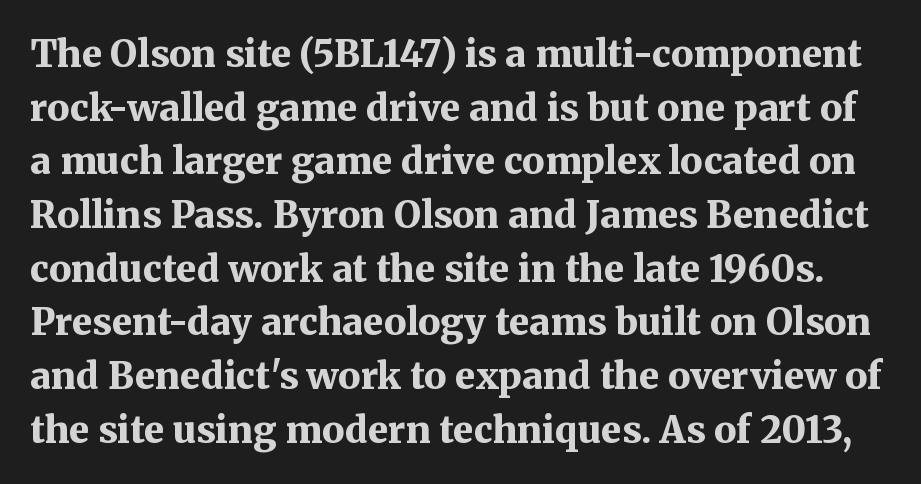
{"serif": "yes", "italic": "no", "bold": "yes", "weight": "bold", "width": "normal", "stroke_contrast": "medium", "x_height": "medium", "monospaced": "no", "underline": "no", "line_spacing": "normal", "line_spacing_ratio": 1.45, "letter_spacing": "normal", "letter_spacing_em": 0.0, "glyph_px": 37}
